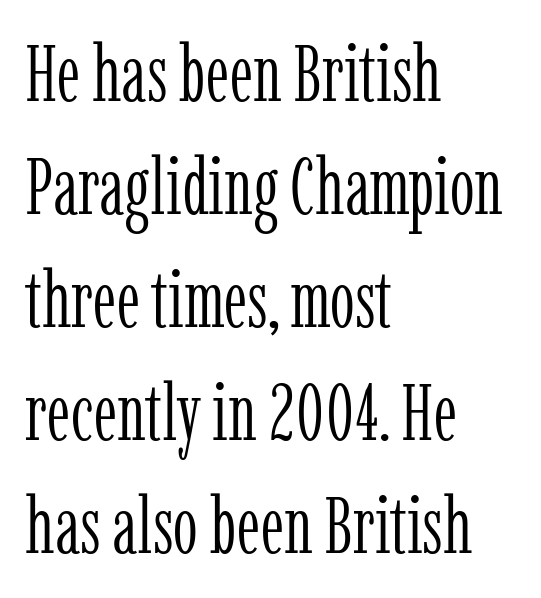
{"serif": "yes", "italic": "no", "bold": "no", "weight": "light", "width": "condensed", "stroke_contrast": "low", "x_height": "medium", "monospaced": "no", "underline": "no", "align": "left", "line_spacing": "normal", "line_spacing_ratio": 1.43, "letter_spacing": "normal", "letter_spacing_em": 0.0, "glyph_px": 79}
